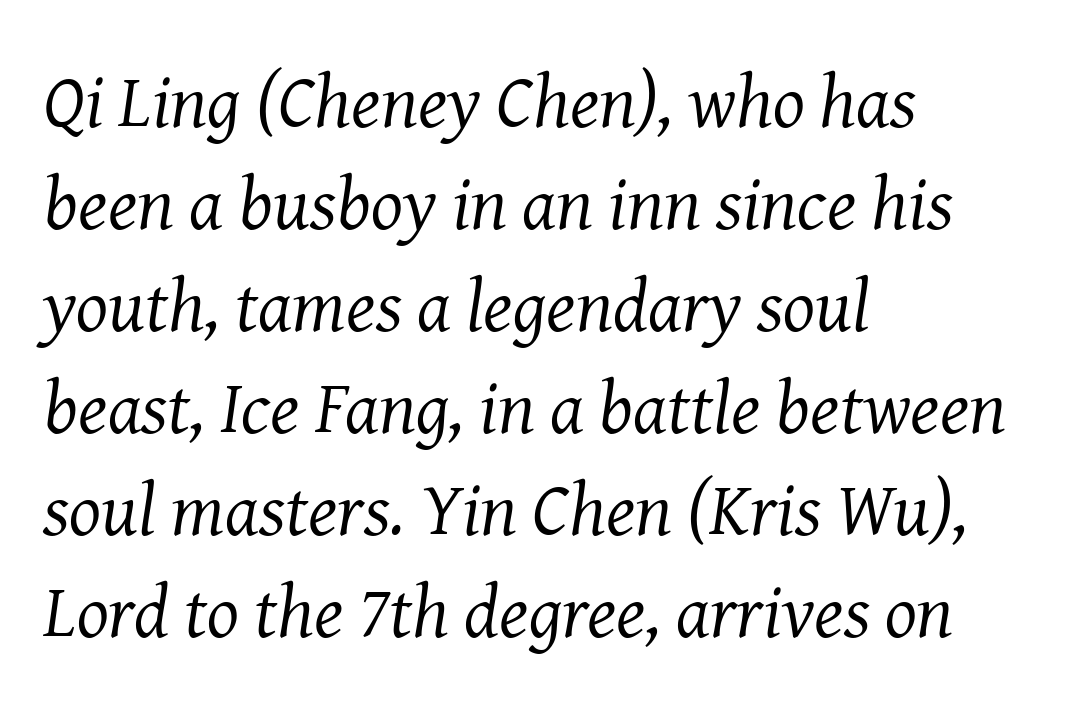
The letters look calm and open, with moderate or lighter stems. Notice how descenders clear the ascenders below comfortably — that's standard leading. Is this a fixed-width face? No — the glyphs have proportional, varying widths. These lines stack with their left ends in a neat column.
